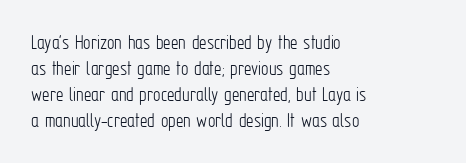
Q: Is the text bold? A: No.
Q: Is the text italic (slanted)? A: No, it is upright.
Q: Is the text underlined? A: No.
Q: How is the paragraph aligned? A: Left-aligned.
Q: Is the spacing between letters normal or unusually wide? A: Normal.
